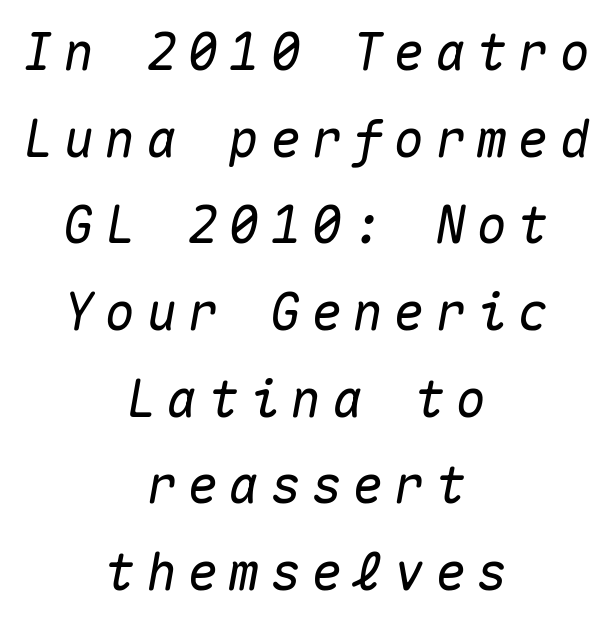
This sample has the even, mechanical cadence of fixed-width lettering. The lines in this sample share a center point and differ in where they start and stop. Glance below the letters and you will spot only blank space. Is the letter spacing exaggerated? Yes — the characters are pushed far apart. Notice how descenders clear the ascenders below comfortably — that's standard leading.
